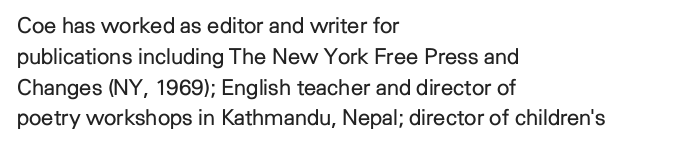
Summary of vertical rhythm: regular, with standard interline spacing. Short note: letters normally spaced. The font's upright variant was chosen for this text. Casual observation: everything's shoved over to the left.
